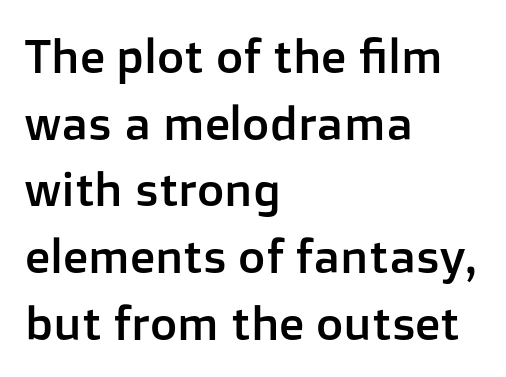
The image shows 47 px sans-serif type, upright; set left-aligned, normal line spacing (1.42x), normal letter spacing, not underlined; low stroke contrast and a medium x-height.
